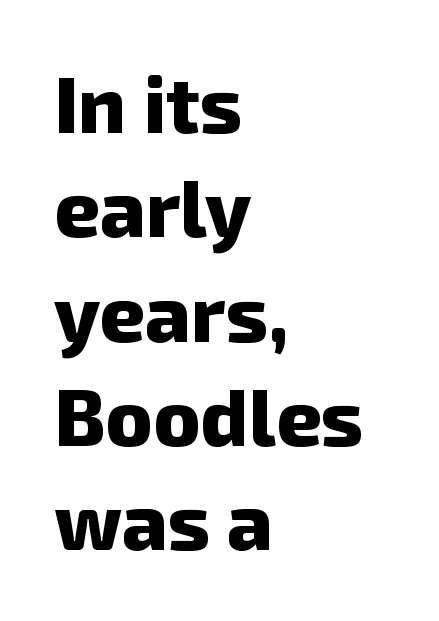
{"serif": "no", "bold": "yes", "weight": "heavy", "width": "normal", "stroke_contrast": "low", "x_height": "medium", "monospaced": "no", "underline": "no", "align": "left", "line_spacing": "normal", "line_spacing_ratio": 1.32, "letter_spacing": "normal", "letter_spacing_em": 0.0, "glyph_px": 79}
